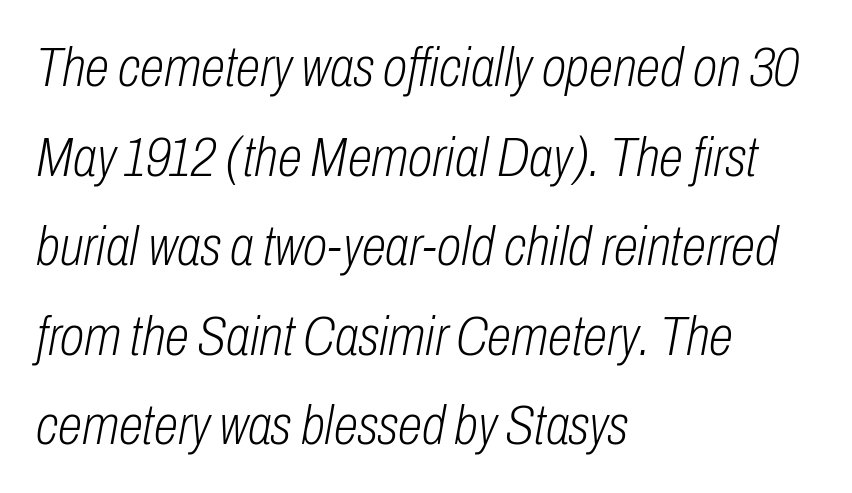
The image shows 56 px light, condensed type, italic (leaning right); set left-aligned, normal line spacing (1.6x), normal letter spacing, not underlined; low stroke contrast and a medium x-height.
